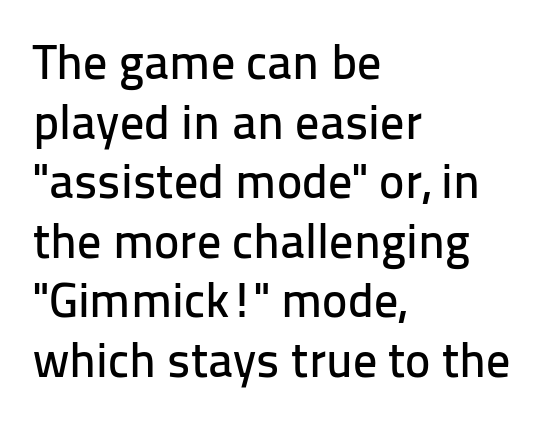
Q: Is the text italic (slanted)? A: No, it is upright.
Q: Is the typeface a serif or a sans-serif typeface? A: Sans-serif.
Q: Is the text underlined? A: No.
Q: How is the paragraph aligned? A: Left-aligned.
Q: Is the spacing between letters normal or unusually wide? A: Normal.
Q: Width (condensed, normal, or wide)? A: Normal.
Q: Stroke contrast? A: Low.
Q: x-height? A: Medium.
Q: Monospaced? A: No.
